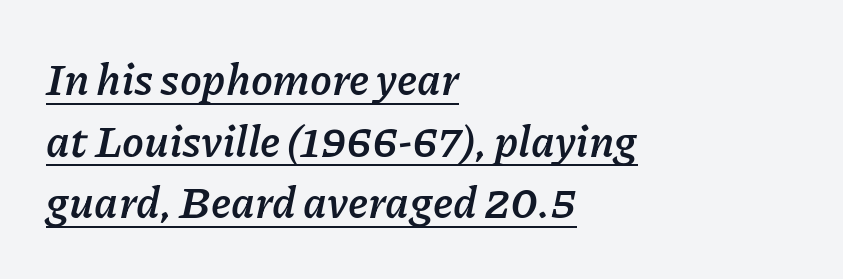
Do the characters align in a grid? No, the font is proportional. Notice how a bar underscores the lettering throughout. Where is the straight margin? On the left. This rendering leaves character spacing at its baseline value. You can tell it's italic because the verticals aren't actually vertical. Heavy, bold letterforms.
